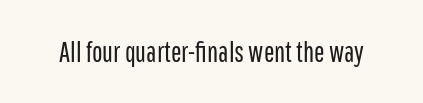
{"serif": "no", "italic": "no", "bold": "no", "weight": "regular", "width": "condensed", "stroke_contrast": "low", "x_height": "medium", "monospaced": "no", "underline": "no", "letter_spacing": "normal", "letter_spacing_em": 0.0, "glyph_px": 28}
